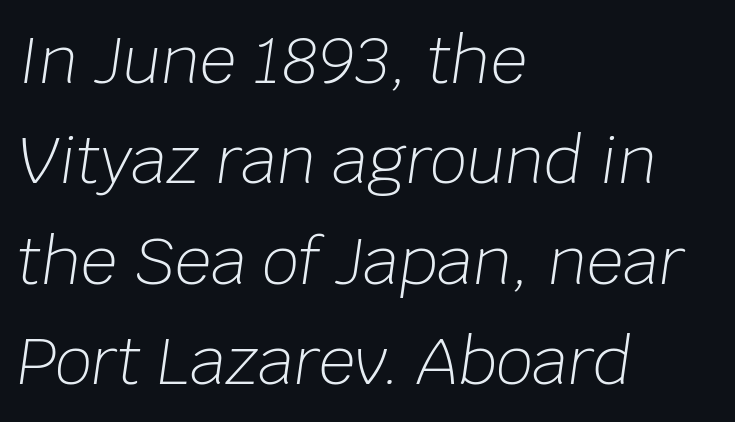
{"italic": "yes", "lean": "right", "slant_degrees": 8, "bold": "no", "weight": "light", "width": "normal", "stroke_contrast": "low", "x_height": "large", "monospaced": "no", "underline": "no", "align": "left", "line_spacing": "normal", "line_spacing_ratio": 1.57, "letter_spacing": "normal", "letter_spacing_em": 0.0, "glyph_px": 64}
